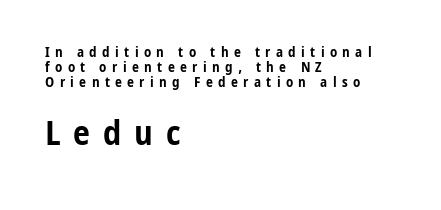
{"serif": "no", "italic": "no", "bold": "yes", "weight": "bold", "width": "condensed", "stroke_contrast": "low", "x_height": "medium", "monospaced": "no", "underline": "no", "align": "left", "line_spacing": "tight", "line_spacing_ratio": 1.07, "letter_spacing": "wide", "letter_spacing_em": 0.38, "larger_block": "second", "size_ratio": 2.43, "glyph_px": 34}
